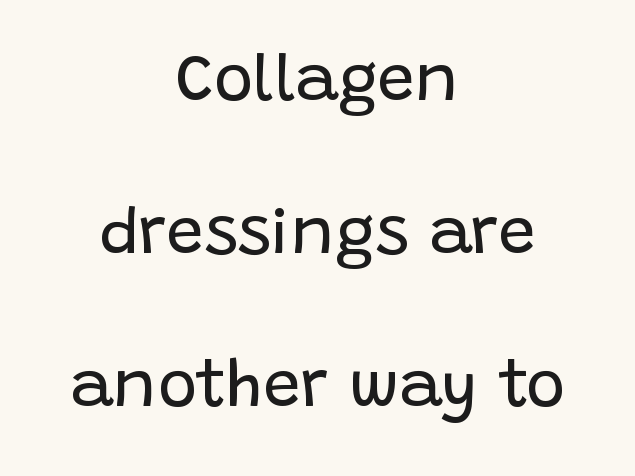
Interline gaps are noticeably wide in this sample. This sample has the flowing, uneven cadence of proportional lettering. Stroke mass is kept to a normal reading level or below. The rendering positions every line midway between the sides. You can tell from the bare stems that sans-serif type was used. No extra tracking has been applied to these lines.
